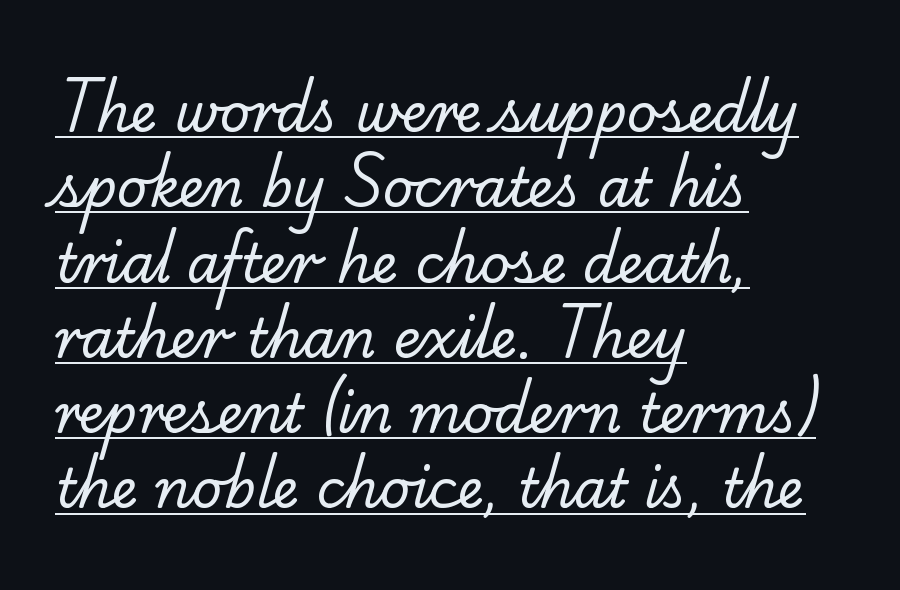
The image shows 53 px regular-weight type; set left-aligned, normal line spacing (1.42x), normal letter spacing, underlined; low stroke contrast and a small x-height.
